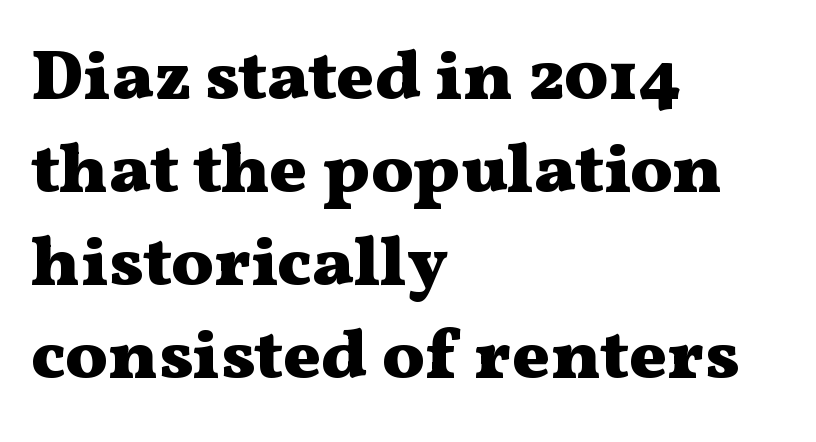
These words are printed bold, with thick strokes throughout. One glance says typical: line gaps are just what's usual. Posture: upright roman. Examine the stroke ends and you'll spot serifs. Do the characters align in a grid? No, the font is proportional.
